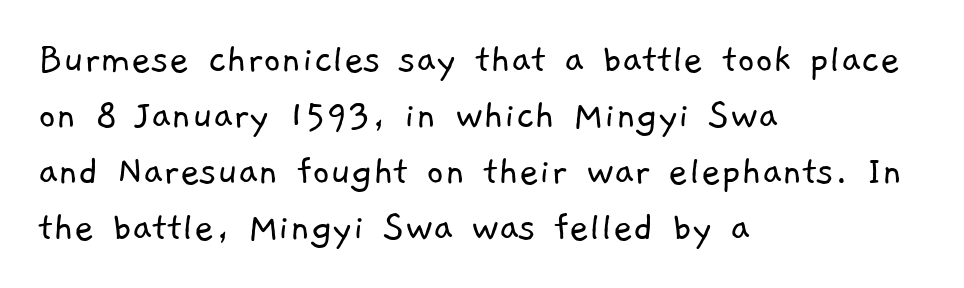
Alignment: flush left. Standard letterfit; no display-style spreading of the glyphs. Check under the words: just untouched page. Summary of weight: not heavy and not bold.
